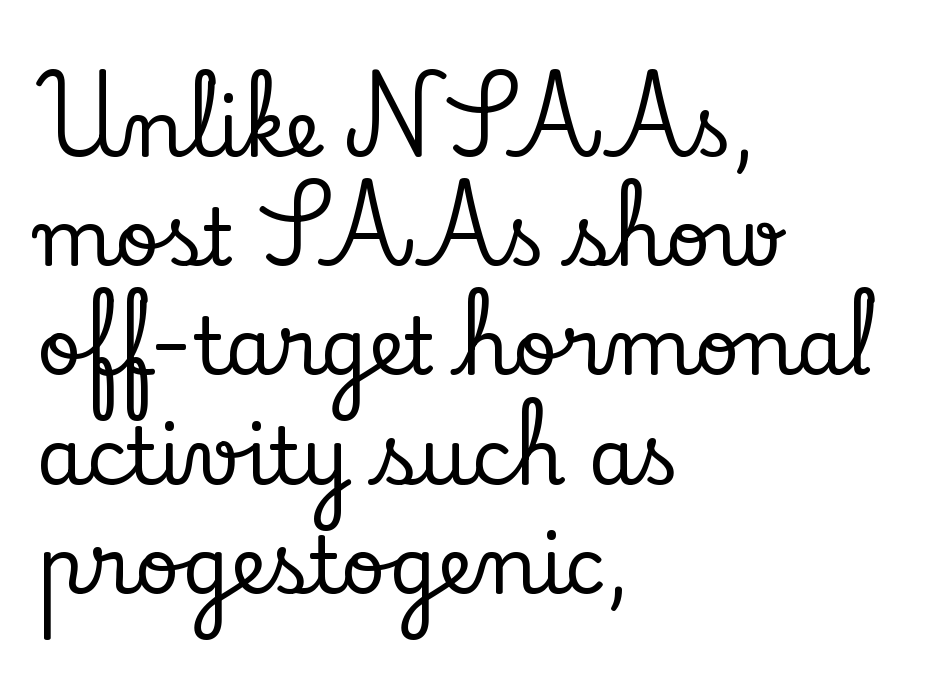
Q: Is the text italic (slanted)? A: No, it is upright.
Q: Is the typeface a serif or a sans-serif typeface? A: Serif.
Q: Is the text underlined? A: No.
Q: How is the paragraph aligned? A: Left-aligned.
Q: Is the spacing between letters normal or unusually wide? A: Normal.
Q: Is the spacing between lines tight, normal or loose? A: Normal.
Q: Width (condensed, normal, or wide)? A: Normal.
Q: Stroke contrast? A: Low.
Q: x-height? A: Small.
Q: Monospaced? A: No.
